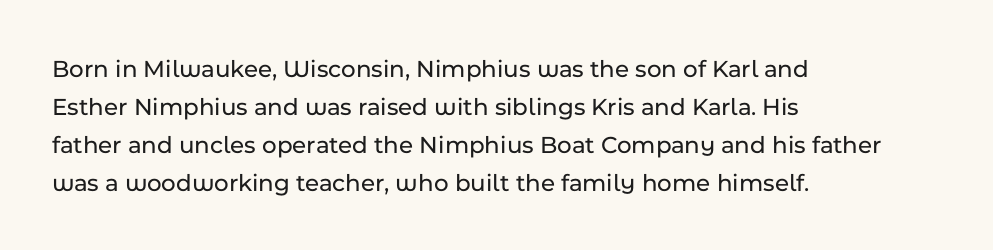
Plain, unruled lines of type. Each word holds together tightly as a unit, with standard inter-letter gaps. Every row of glyphs begins at an identical x-position on the left. Leading matches the norm, producing a regular column.
